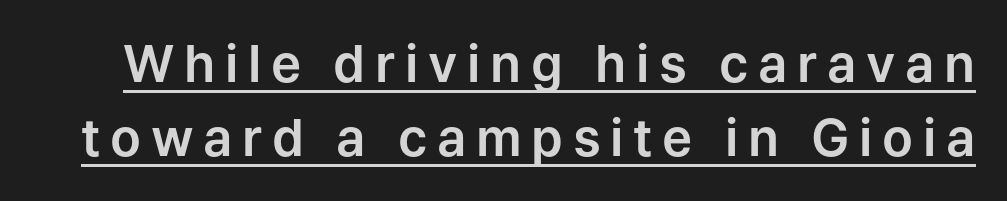
The image shows 51 px sans-serif type, upright; set normal line spacing (1.45x), underlined; low stroke contrast and a medium x-height.
